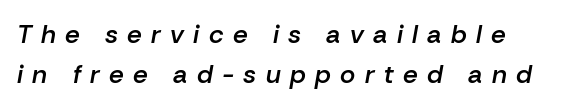
No word sits above an underline. The letterforms stand isolated, each surrounded by extra space. The rendering applies a slant to the glyphs. Vertical spacing — default.
